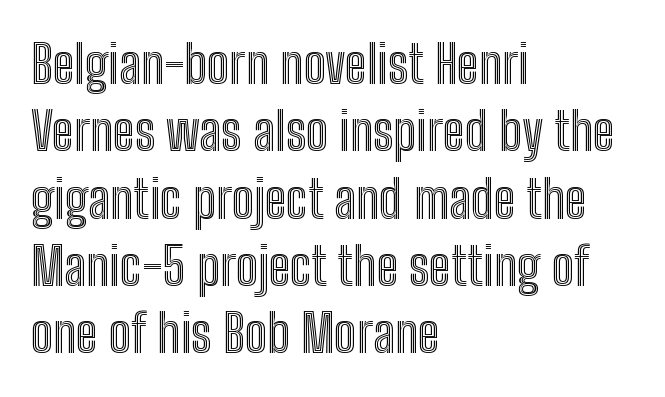
The image shows 53 px condensed type, upright; set left-aligned, normal line spacing (1.27x), normal letter spacing, not underlined; a medium x-height.
